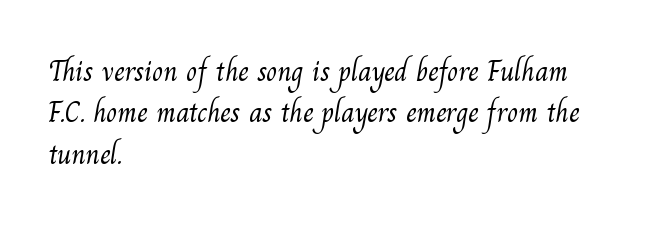
Q: Is the text bold? A: No.
Q: Is the typeface a serif or a sans-serif typeface? A: Serif.
Q: Is the text underlined? A: No.
Q: How is the paragraph aligned? A: Left-aligned.
Q: Is the spacing between letters normal or unusually wide? A: Normal.
Q: Is the spacing between lines tight, normal or loose? A: Normal.
Q: Width (condensed, normal, or wide)? A: Normal.
Q: Stroke contrast? A: Medium.
Q: x-height? A: Small.
Q: Monospaced? A: No.
